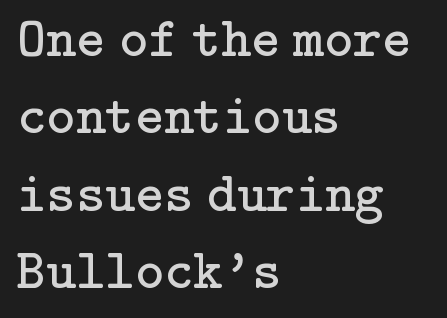
Q: Is the text bold? A: No.
Q: Is the text italic (slanted)? A: No, it is upright.
Q: Is the typeface a serif or a sans-serif typeface? A: Serif.
Q: Is the text underlined? A: No.
Q: How is the paragraph aligned? A: Left-aligned.
Q: Is the spacing between letters normal or unusually wide? A: Normal.
Q: Is the spacing between lines tight, normal or loose? A: Normal.
Q: Width (condensed, normal, or wide)? A: Normal.
Q: Stroke contrast? A: Low.
Q: x-height? A: Medium.
